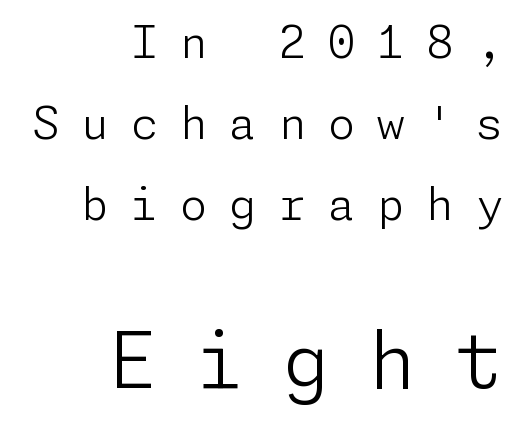
The image shows 77 px light sans-serif type, upright; set right-aligned, line spacing 1.84x, unusually wide letter spacing (+0.5 em), not underlined; the second (bottom) block is 1.75x larger; low stroke contrast and a medium x-height.
